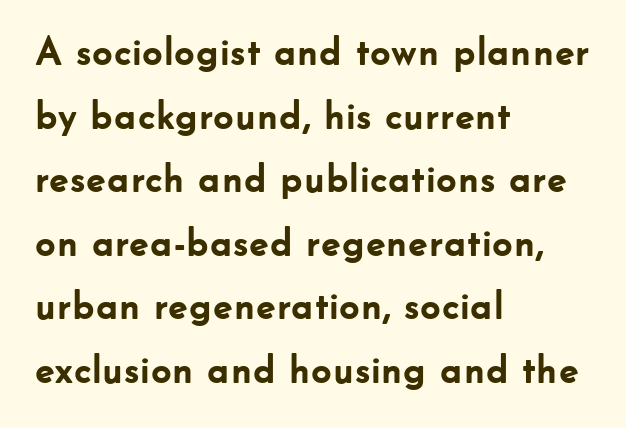
{"serif": "no", "italic": "no", "bold": "yes", "weight": "semibold", "width": "normal", "stroke_contrast": "low", "x_height": "small", "monospaced": "no", "underline": "no", "align": "left", "line_spacing": "normal", "line_spacing_ratio": 1.59, "letter_spacing": "normal", "letter_spacing_em": 0.0, "glyph_px": 40}
